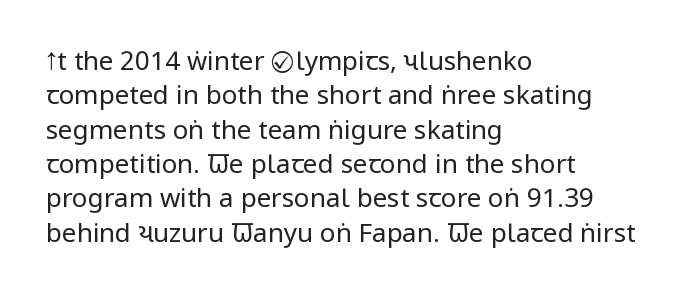
{"italic": "no", "bold": "no", "underline": "no", "align": "left", "line_spacing": "normal", "line_spacing_ratio": 1.32, "letter_spacing": "normal", "letter_spacing_em": 0.0, "glyph_px": 26}
